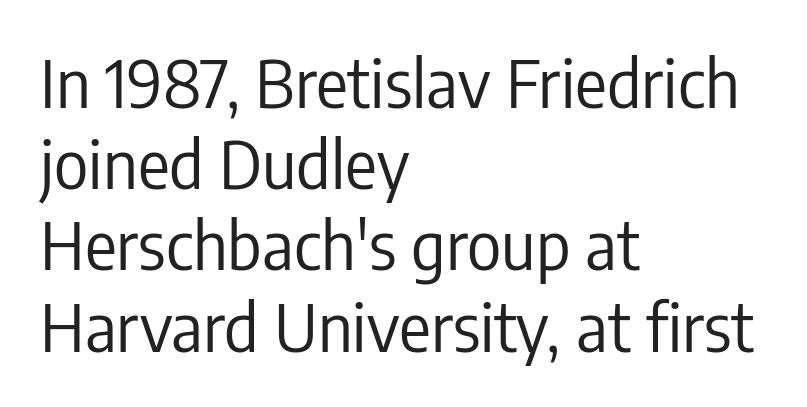
The image shows 66 px regular-weight, condensed sans-serif type, upright; set left-aligned, line spacing 1.23x, normal letter spacing, not underlined; low stroke contrast and a medium x-height.
